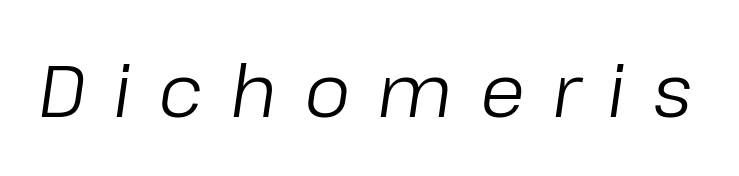
{"italic": "yes", "lean": "right", "slant_degrees": 8, "bold": "no", "weight": "regular", "width": "normal", "stroke_contrast": "low", "x_height": "medium", "monospaced": "no", "underline": "no", "letter_spacing": "wide", "letter_spacing_em": 0.37, "glyph_px": 73}
